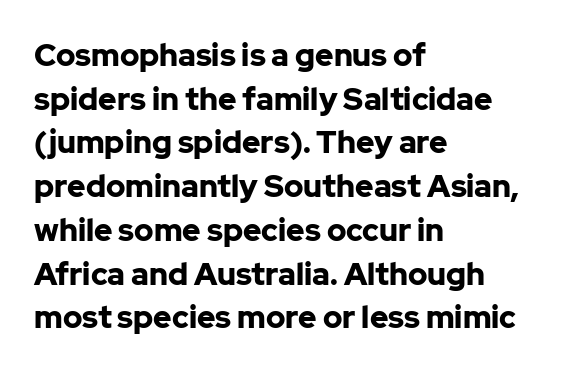
The image shows 31 px bold sans-serif type, upright; set left-aligned, normal line spacing (1.41x), normal letter spacing, not underlined; low stroke contrast and a medium x-height.
